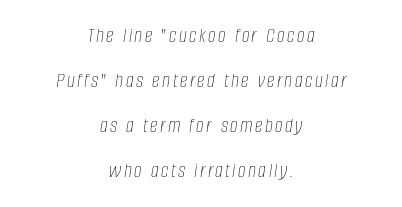
The image shows 22 px text type, italic (leaning right); set centered, loose line spacing (2.05x), not underlined.
